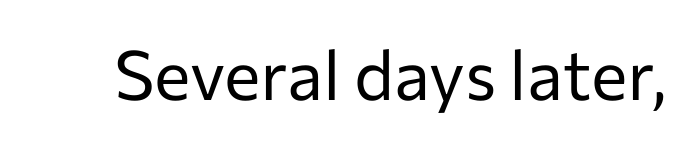
Bold? No — there's no thickening of the strokes. Words appear dense and cohesive because spacing is normal. Type without underlining. Nothing sits at the stroke ends, so this counts as sans-serif. This is the regular roman posture of the typeface. Think of a printed novel: that variable character pitch is what you see here.
